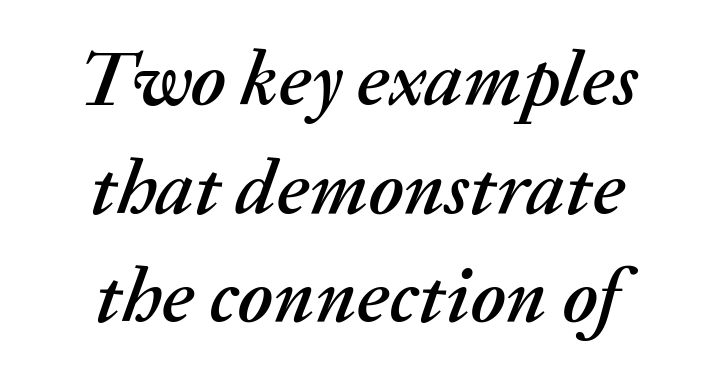
Inter-character spacing is left at the font's built-in metrics. Leading: standard. Only glyphs here, with clear space below each row. Varying glyph widths throughout — classic text-font behaviour.
